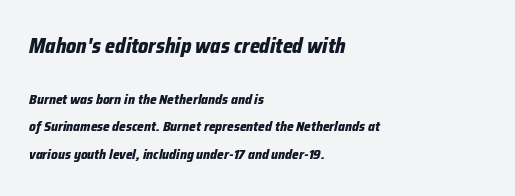
{"italic": "yes", "lean": "right", "slant_degrees": 12, "bold": "yes", "underline": "no", "align": "left", "line_spacing": "loose", "line_spacing_ratio": 1.99, "letter_spacing": "normal", "letter_spacing_em": 0.0, "larger_block": "first", "size_ratio": 1.5, "glyph_px": 21}
